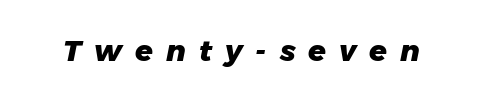
Q: Is the text bold? A: Yes.
Q: Is the text italic (slanted)? A: Yes, it leans right by about 11 degrees.
Q: Is the text underlined? A: No.
Q: Is the spacing between letters normal or unusually wide? A: Unusually wide.
Q: Width (condensed, normal, or wide)? A: Normal.
Q: Stroke contrast? A: Low.
Q: x-height? A: Medium.
Q: Monospaced? A: No.
